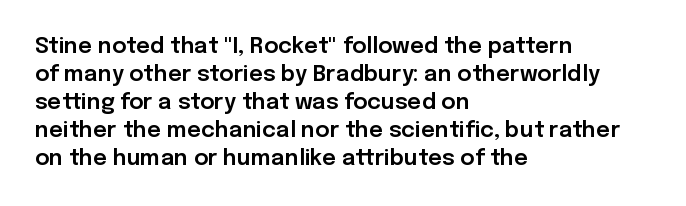
In terms of leading, this rendering sits right in the middle. Do the letters lean? They stand straight. These lines stack with their left ends in a neat column. The zone under the glyphs is completely vacant. The letters sit at their default tracking, neither squeezed nor spread.
